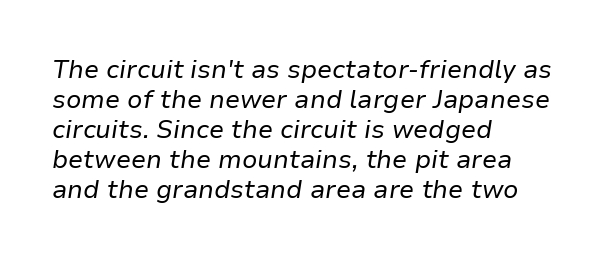
This rendering features lettering with no underline. No extra tracking has been applied to these lines. The rendering applies a slant to the glyphs. The rendering anchors every line to the left-hand side.
